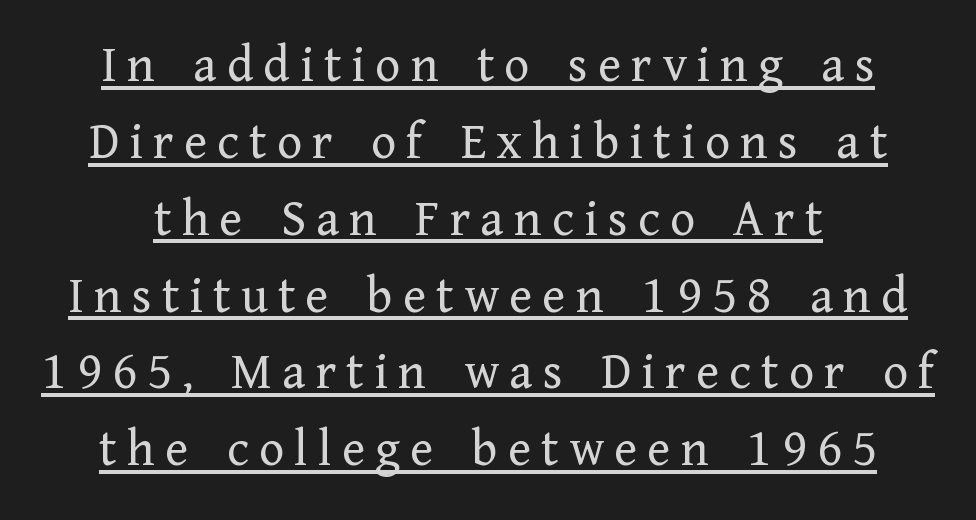
Emphasis is given by a line drawn under the lettering. Think of a printed novel: that variable character pitch is what you see here. This is the regular roman posture of the typeface. The weight tops out at a normal text grade. Each letter's strokes conclude with small projecting serifs. One glance says typical: line gaps are just what's usual.
